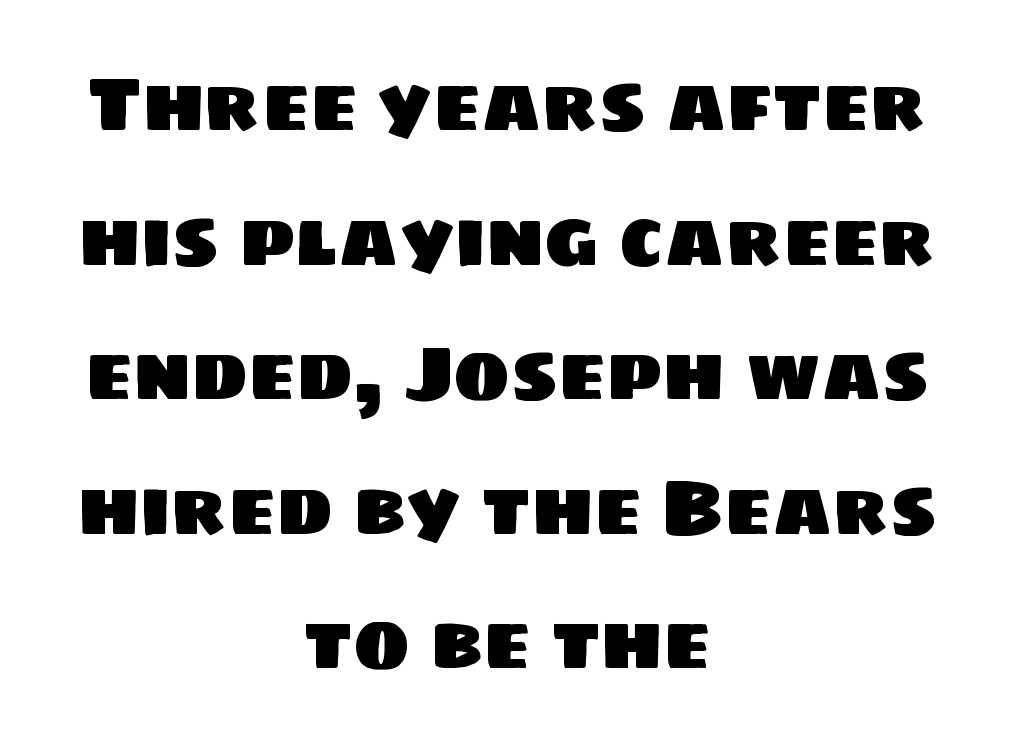
{"serif": "no", "width": "normal", "stroke_contrast": "low", "x_height": "large", "monospaced": "no", "underline": "no", "align": "center", "line_spacing_ratio": 1.77, "letter_spacing": "normal", "letter_spacing_em": 0.0, "glyph_px": 76}
